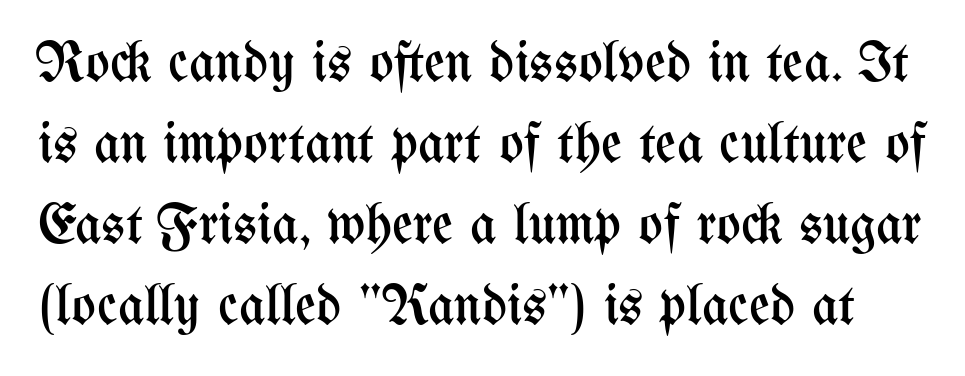
{"italic": "no", "bold": "no", "weight": "regular", "width": "condensed", "stroke_contrast": "medium", "x_height": "medium", "monospaced": "no", "underline": "no", "line_spacing": "normal", "line_spacing_ratio": 1.42, "letter_spacing": "normal", "letter_spacing_em": 0.0, "glyph_px": 57}
